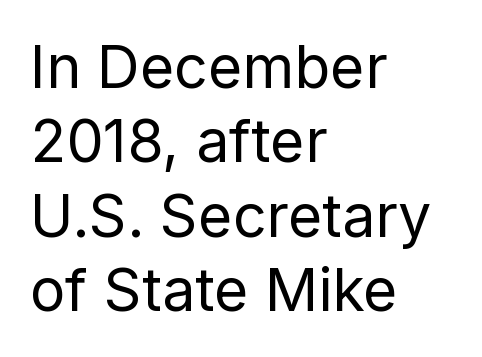
Q: Is the text bold? A: No.
Q: Is the text italic (slanted)? A: No, it is upright.
Q: Is the typeface a serif or a sans-serif typeface? A: Sans-serif.
Q: Is the text underlined? A: No.
Q: How is the paragraph aligned? A: Left-aligned.
Q: Is the spacing between letters normal or unusually wide? A: Normal.
Q: Is the spacing between lines tight, normal or loose? A: Normal.
Q: Width (condensed, normal, or wide)? A: Normal.
Q: Stroke contrast? A: Low.
Q: x-height? A: Medium.
Q: Monospaced? A: No.
